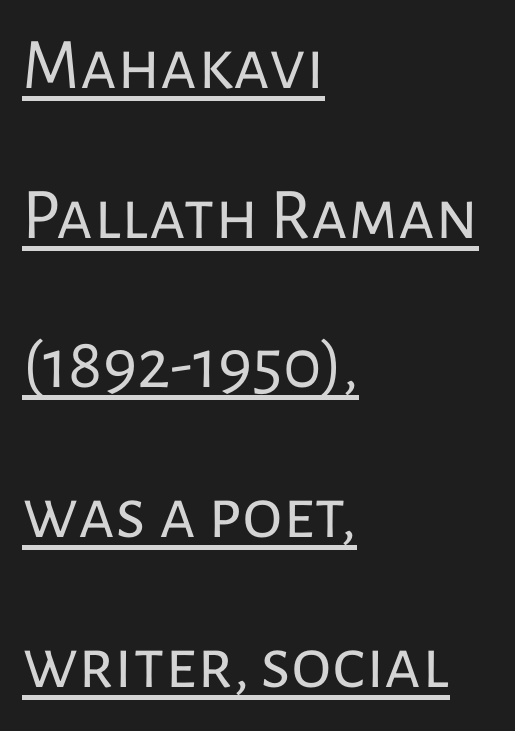
The rendered words wear a rule along their underside. The passage shown is not bold in any degree. This sample uses plain, unmodified letter spacing. Nope, not italic — everything's standing straight. The designer dialed line spacing up above the default. Type style note: lacks serifs.
